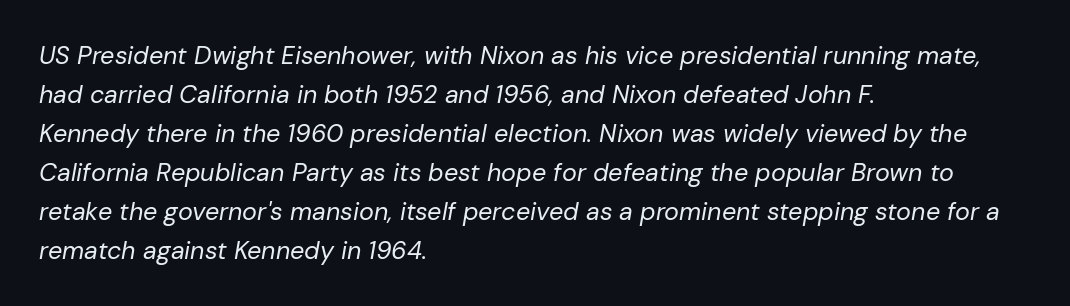
The image shows 25 px text type, italic (leaning right); set left-aligned, normal line spacing (1.56x), normal letter spacing, not underlined.
